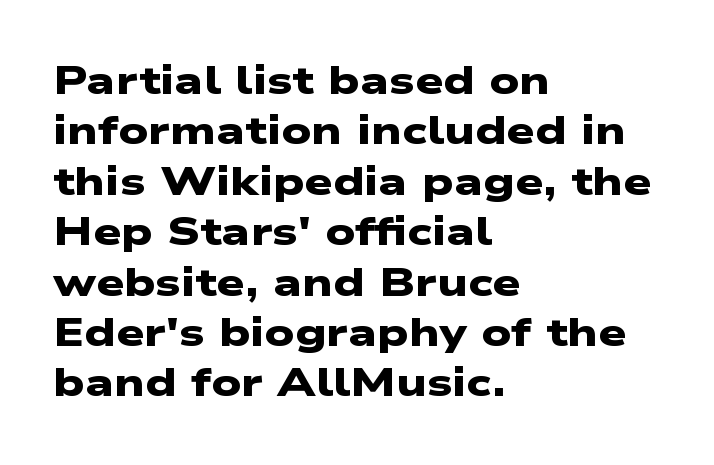
Leftover space on each line is placed entirely after the last word. Tracking value appears to be zero — textbook default spacing. The face used here is proportionally spaced, like ordinary book or web type. Horizontal bands of white between lines are of average thickness. Nobody drew a line under any word here.
